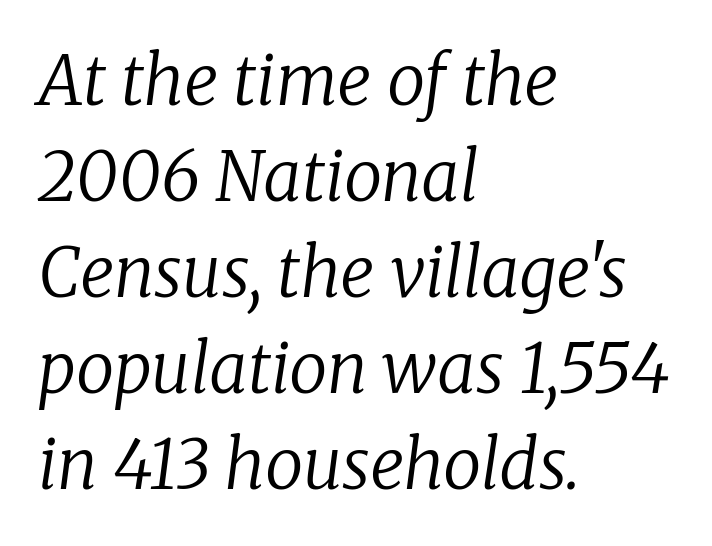
The image shows 68 px regular-weight serif type, italic (leaning right); set left-aligned, normal line spacing (1.41x), normal letter spacing, not underlined; low stroke contrast and a medium x-height.
